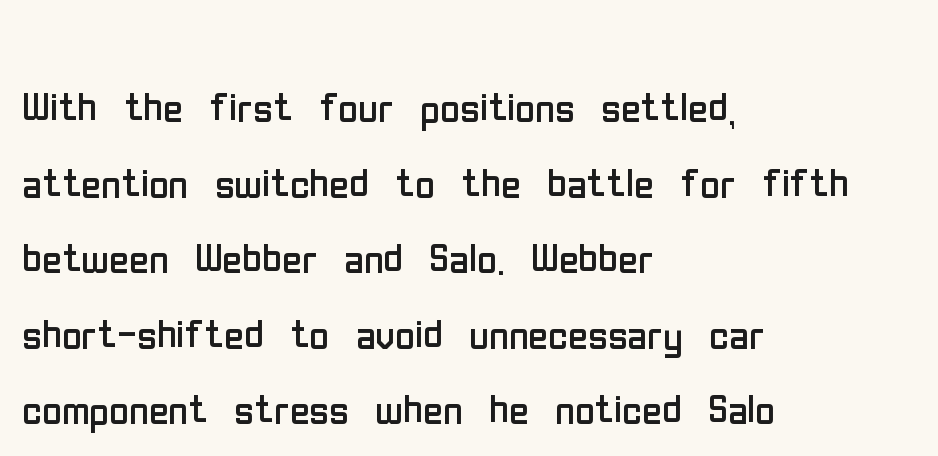
The image shows 54 px regular-weight, condensed sans-serif type, upright; set left-aligned, normal line spacing (1.4x), normal letter spacing, not underlined; low stroke contrast and a medium x-height.
